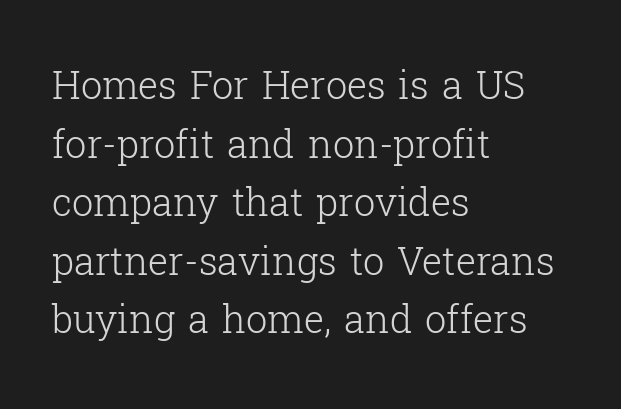
Q: Is the text bold? A: No.
Q: Is the text italic (slanted)? A: No, it is upright.
Q: Is the typeface a serif or a sans-serif typeface? A: Serif.
Q: Is the text underlined? A: No.
Q: How is the paragraph aligned? A: Left-aligned.
Q: Is the spacing between letters normal or unusually wide? A: Normal.
Q: Is the spacing between lines tight, normal or loose? A: Normal.
Q: Width (condensed, normal, or wide)? A: Normal.
Q: Stroke contrast? A: Low.
Q: x-height? A: Medium.
Q: Monospaced? A: No.
